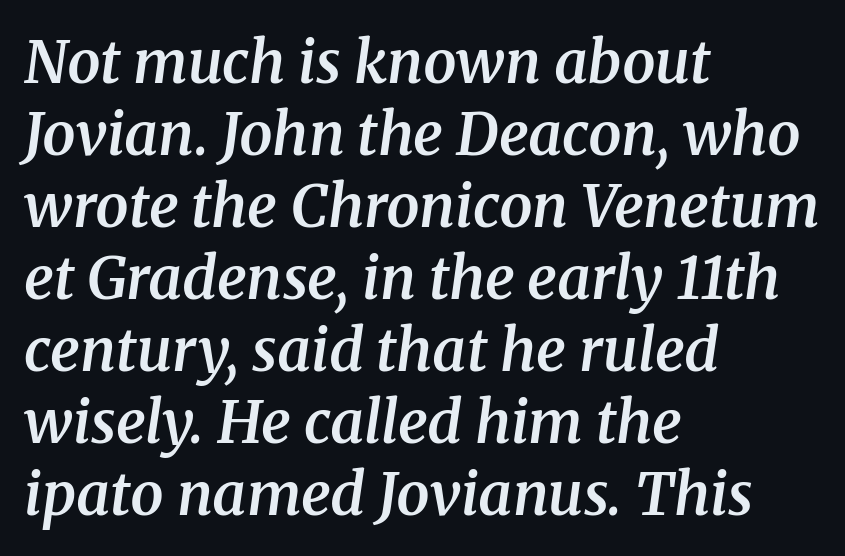
The image shows 59 px semibold serif type, italic (leaning right); set left-aligned, line spacing 1.22x, normal letter spacing, not underlined; medium stroke contrast and a medium x-height.
